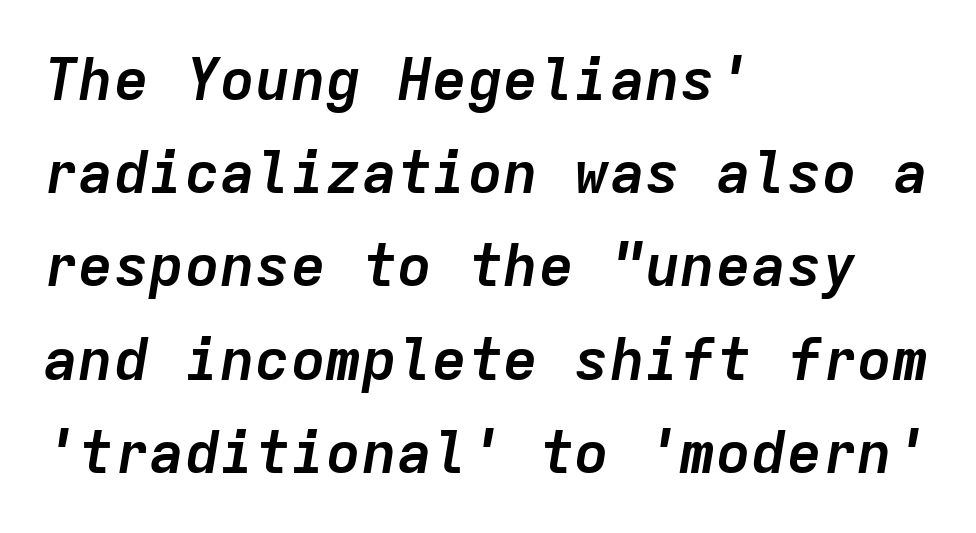
{"italic": "yes", "lean": "right", "slant_degrees": 9, "bold": "yes", "weight": "semibold", "width": "normal", "stroke_contrast": "low", "x_height": "medium", "monospaced": "yes", "underline": "no", "align": "left", "line_spacing": "normal", "line_spacing_ratio": 1.58, "letter_spacing": "normal", "letter_spacing_em": 0.0, "glyph_px": 59}
